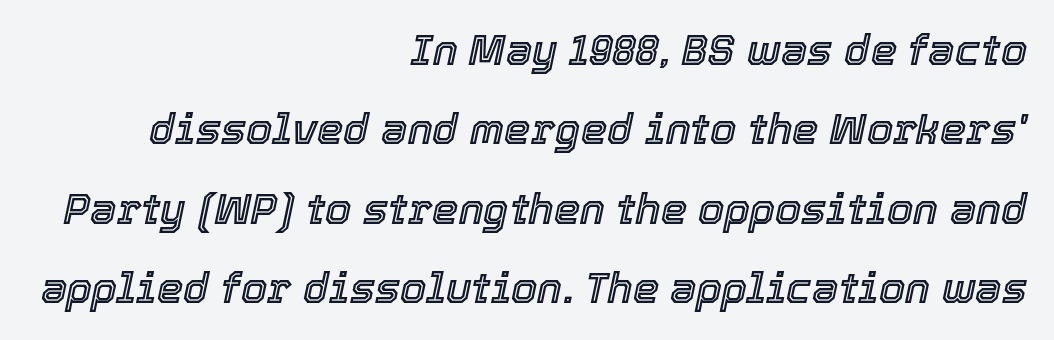
{"italic": "yes", "lean": "right", "slant_degrees": 12, "width": "normal", "x_height": "medium", "monospaced": "no", "underline": "no", "align": "right", "line_spacing_ratio": 1.89, "letter_spacing": "normal", "letter_spacing_em": 0.0, "glyph_px": 42}
